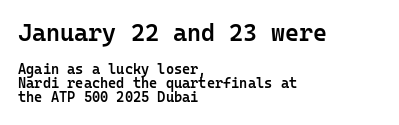
{"italic": "no", "bold": "semi", "underline": "no", "align": "left", "line_spacing": "tight", "line_spacing_ratio": 1.0, "letter_spacing": "normal", "letter_spacing_em": 0.0, "larger_block": "first", "size_ratio": 1.71, "glyph_px": 24}
